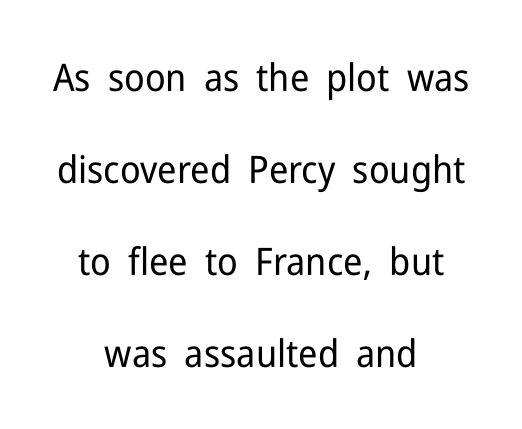
The image shows 38 px regular-weight sans-serif type, upright; set centered, loose line spacing (2.42x), normal letter spacing, not underlined; low stroke contrast and a medium x-height.
